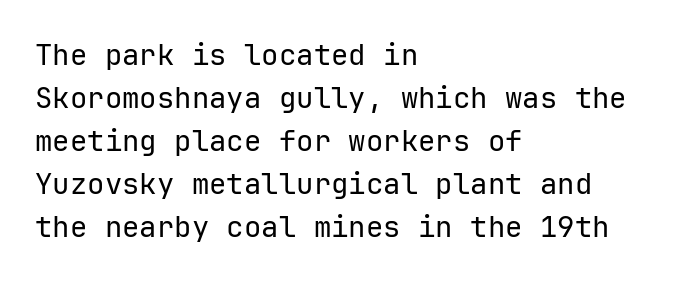
The typesetter chose a ragged-right arrangement here. Every character sits straight up, as roman type does. Any mark beneath the type? The region is blank. Honestly, the letter spacing is just normal — you wouldn't notice it.
